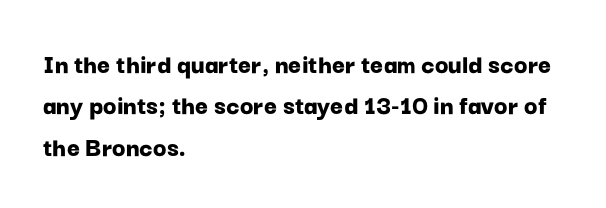
The image shows 28 px bold sans-serif type, upright; set left-aligned, normal line spacing (1.48x), normal letter spacing, not underlined; low stroke contrast and a medium x-height.
